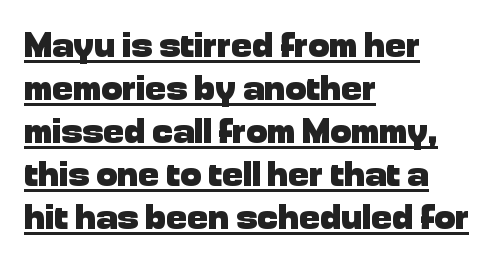
The characters look thick and weighty, a clear bold. Look at the tracking — it's just the regular setting, nothing added. Proportional: the letters do not fall into vertical columns. One-word summary of the alignment: left. These characters rest on top of a visible drawn line.
